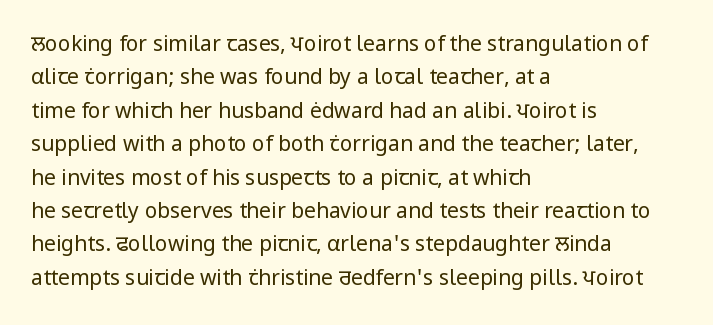
Q: Is the text bold? A: No.
Q: Is the text italic (slanted)? A: No, it is upright.
Q: Is the text underlined? A: No.
Q: How is the paragraph aligned? A: Left-aligned.
Q: Is the spacing between letters normal or unusually wide? A: Normal.
Q: Is the spacing between lines tight, normal or loose? A: Normal.
